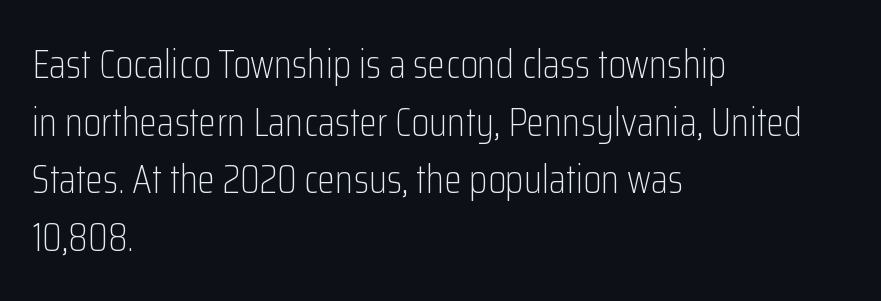
{"serif": "no", "italic": "no", "bold": "no", "weight": "light", "width": "condensed", "stroke_contrast": "low", "x_height": "medium", "monospaced": "no", "underline": "no", "align": "left", "line_spacing": "normal", "line_spacing_ratio": 1.44, "letter_spacing": "normal", "letter_spacing_em": 0.0, "glyph_px": 40}
